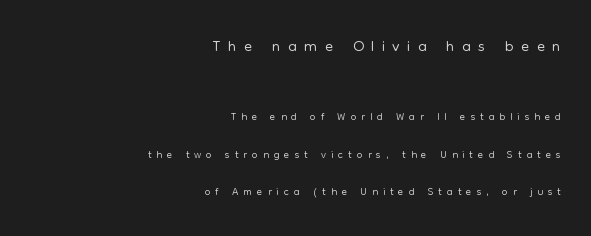
The image shows 24 px text type, upright; set right-aligned, loose line spacing (2.36x), unusually wide letter spacing (+0.31 em), not underlined; the first (top) block is 1.5x larger.
